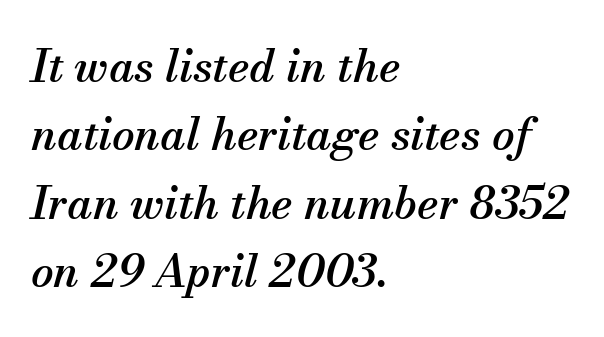
This sample has the flowing, uneven cadence of proportional lettering. Type without underlining. The rendering uses a moderate line-height, typical for paragraphs. This rendering leaves character spacing at its baseline value.
